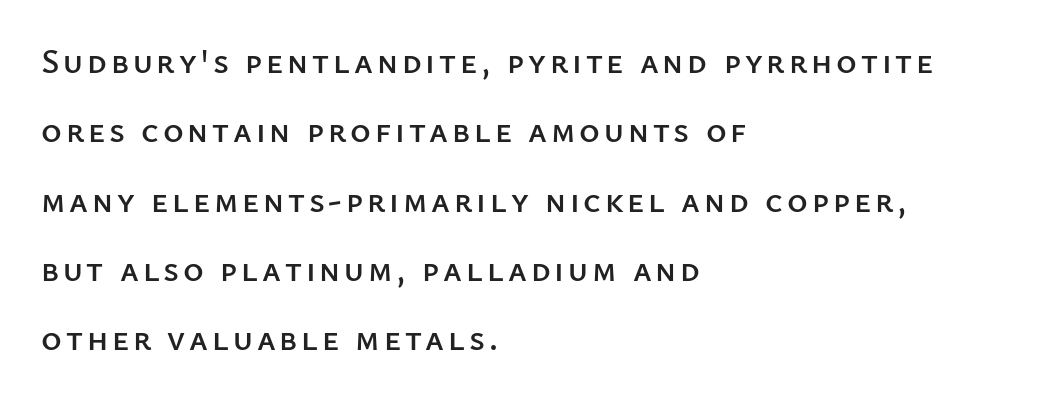
Q: Is the text italic (slanted)? A: No, it is upright.
Q: Is the typeface a serif or a sans-serif typeface? A: Sans-serif.
Q: Is the text underlined? A: No.
Q: How is the paragraph aligned? A: Left-aligned.
Q: Is the spacing between lines tight, normal or loose? A: Loose.
Q: Width (condensed, normal, or wide)? A: Normal.
Q: Stroke contrast? A: Low.
Q: x-height? A: Medium.
Q: Monospaced? A: No.
